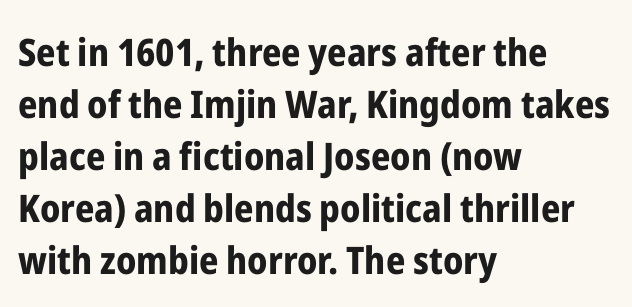
Serifs: no, the terminals of the letterforms are clean. Does the copy run flush right? No — it runs flush left. Rendered with straight, roman letterforms. Proportional: the letters do not fall into vertical columns.
